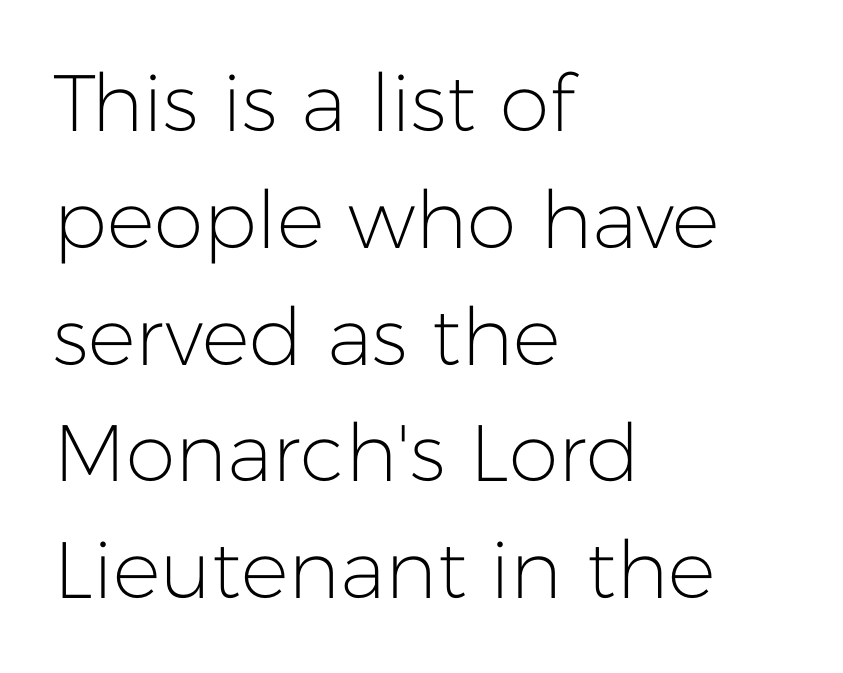
{"serif": "no", "italic": "no", "bold": "no", "weight": "light", "width": "normal", "stroke_contrast": "low", "x_height": "medium", "monospaced": "no", "underline": "no", "align": "left", "line_spacing": "normal", "line_spacing_ratio": 1.46, "letter_spacing": "normal", "letter_spacing_em": 0.0, "glyph_px": 80}
